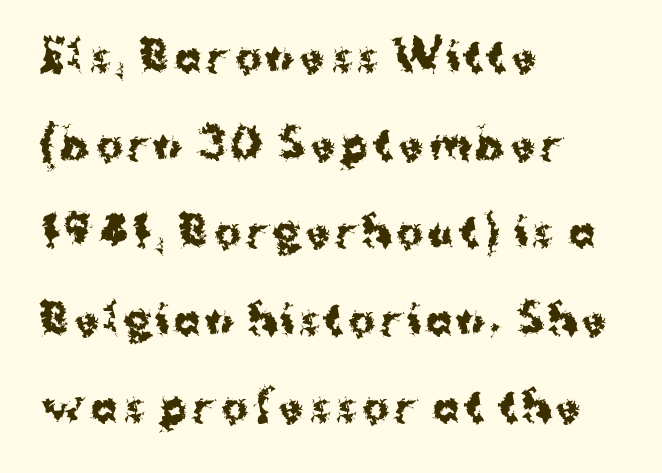
Q: Is the text bold? A: Yes.
Q: Is the text italic (slanted)? A: No, it is upright.
Q: Is the typeface a serif or a sans-serif typeface? A: Sans-serif.
Q: Is the text underlined? A: No.
Q: How is the paragraph aligned? A: Left-aligned.
Q: Is the spacing between lines tight, normal or loose? A: Loose.
Q: Width (condensed, normal, or wide)? A: Normal.
Q: Stroke contrast? A: Medium.
Q: x-height? A: Medium.
Q: Monospaced? A: No.
